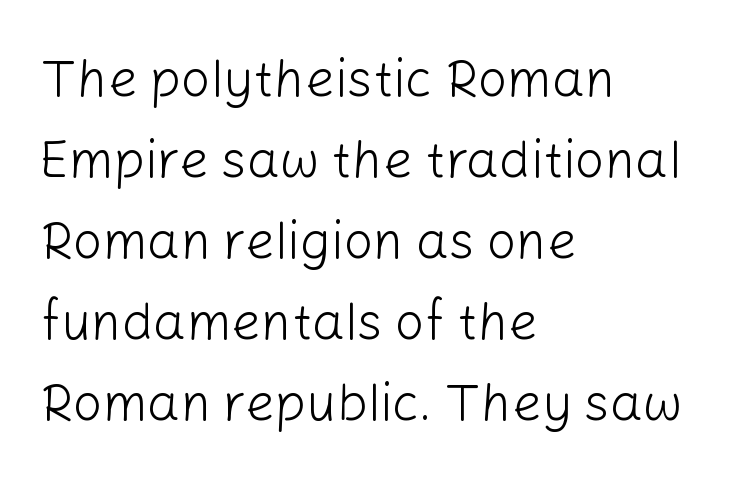
Q: Is the text bold? A: No.
Q: Is the text italic (slanted)? A: No, it is upright.
Q: Is the typeface a serif or a sans-serif typeface? A: Sans-serif.
Q: Is the text underlined? A: No.
Q: How is the paragraph aligned? A: Left-aligned.
Q: Is the spacing between letters normal or unusually wide? A: Normal.
Q: Is the spacing between lines tight, normal or loose? A: Normal.
Q: Width (condensed, normal, or wide)? A: Normal.
Q: Stroke contrast? A: Low.
Q: x-height? A: Medium.
Q: Monospaced? A: No.
